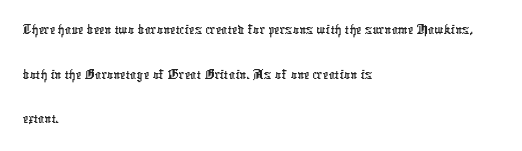
The letters advance in unequal steps, a hallmark of proportional type. Words appear dense and cohesive because spacing is normal. Nobody drew a line under any word here. This sample is left-justified, so line endings fall wherever the words run out. Classification — sans serif.
